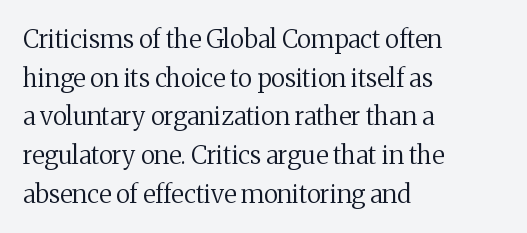
Q: Is the text bold? A: No.
Q: Is the text italic (slanted)? A: No, it is upright.
Q: Is the text underlined? A: No.
Q: How is the paragraph aligned? A: Left-aligned.
Q: Is the spacing between letters normal or unusually wide? A: Normal.
Q: Is the spacing between lines tight, normal or loose? A: Normal.
